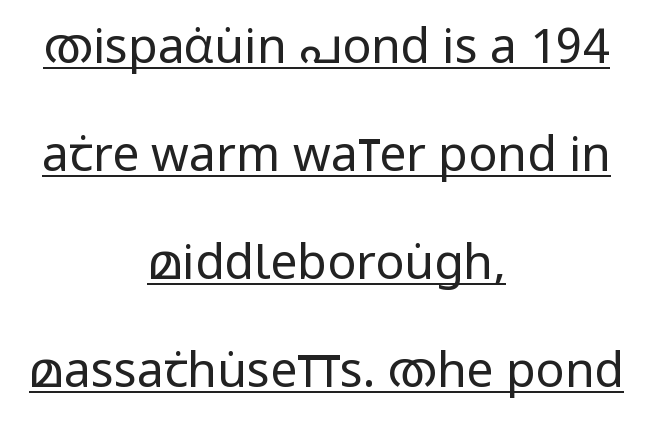
The image shows 48 px regular-weight, condensed sans-serif type, upright; set centered, loose line spacing (2.25x), normal letter spacing, underlined; low stroke contrast and a large x-height.
